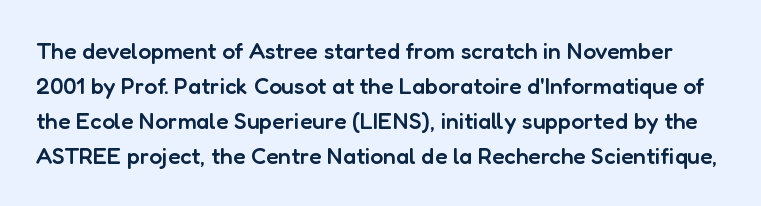
The image shows 23 px text type, upright; set normal line spacing (1.52x), normal letter spacing, not underlined.
